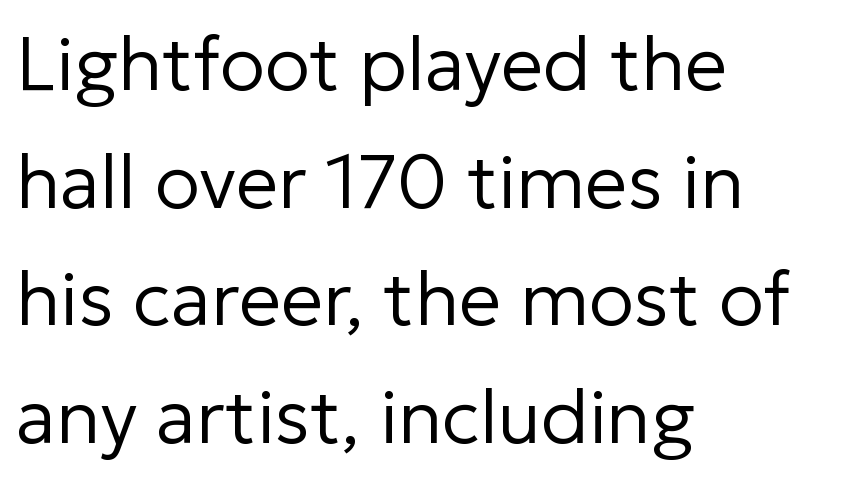
Tall strokes in this sample are plumb rather than angled. A bare baseline throughout the passage. The font family rendered here belongs to the sans-serif group. Students, note that the glyphs here touch the page at normal intervals.
